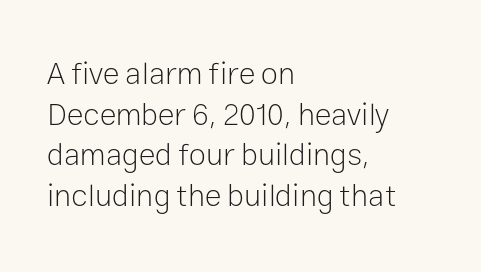
The image shows 31 px light sans-serif type, upright; set left-aligned, normal line spacing (1.31x), normal letter spacing, not underlined; low stroke contrast and a medium x-height.
